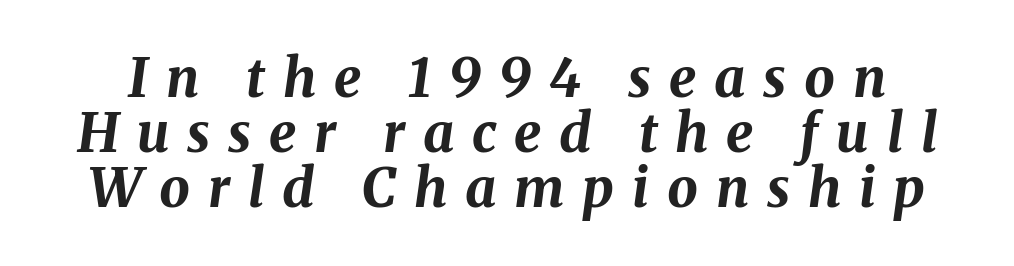
The image shows 54 px bold type, italic (leaning right); set tight line spacing (1.02x), unusually wide letter spacing (+0.33 em), not underlined; medium stroke contrast and a medium x-height.
